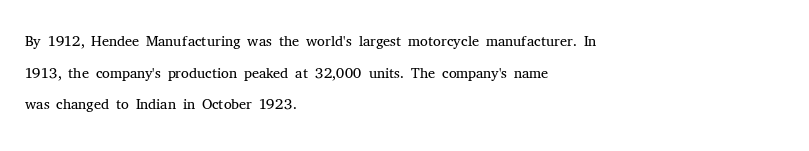
{"italic": "no", "bold": "no", "underline": "no", "align": "left", "line_spacing": "normal", "line_spacing_ratio": 1.44, "letter_spacing": "normal", "letter_spacing_em": 0.0, "glyph_px": 22}
